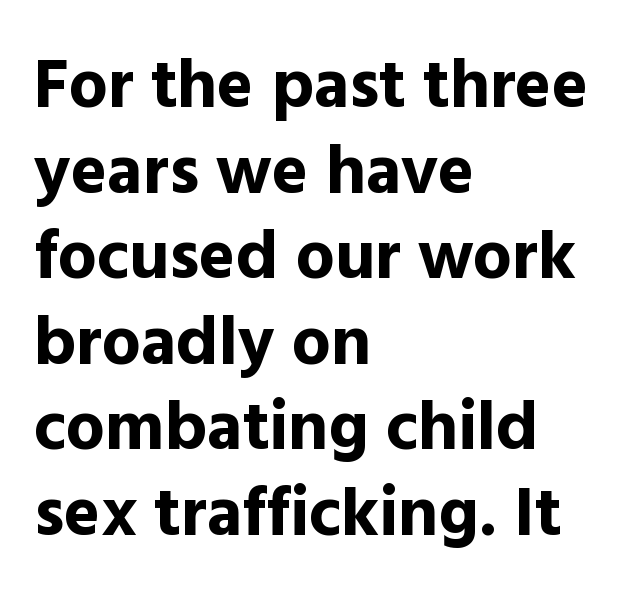
The image shows 69 px bold sans-serif type, upright; set left-aligned, line spacing 1.24x, normal letter spacing, not underlined; a medium x-height.
